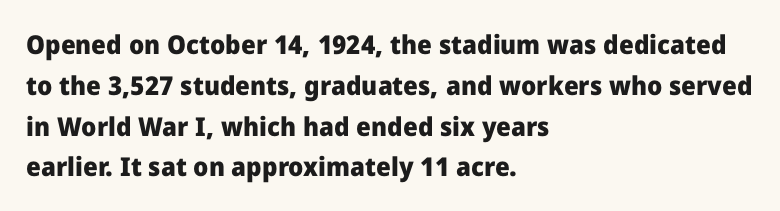
The image shows 26 px bold type, upright; set left-aligned, normal line spacing (1.57x), normal letter spacing, not underlined.
